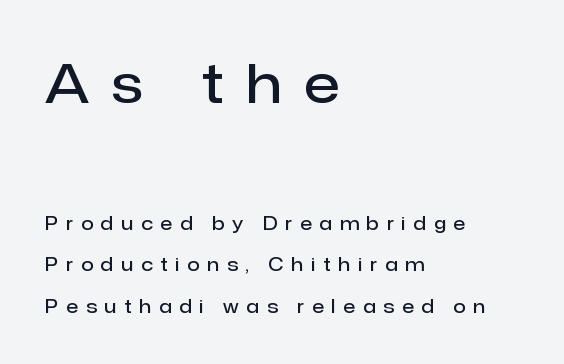
Of the two passages, the one on top uses the larger point size. The lettering stays uniformly vertical, giving the passage a roman look. The type family on display is of the sans-serif kind. A typesetter would call this heavily tracked-out type. Stems and bowls a touch heavier than normal — semibold.
